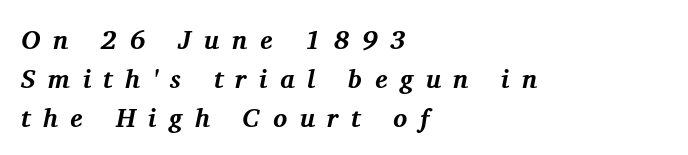
Q: Is the text bold? A: Yes.
Q: Is the text italic (slanted)? A: Yes, it leans right by about 11 degrees.
Q: Is the text underlined? A: No.
Q: How is the paragraph aligned? A: Left-aligned.
Q: Is the spacing between letters normal or unusually wide? A: Unusually wide.
Q: Is the spacing between lines tight, normal or loose? A: Normal.
